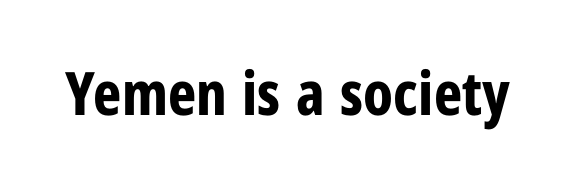
{"serif": "no", "italic": "no", "bold": "yes", "weight": "bold", "width": "condensed", "stroke_contrast": "low", "x_height": "medium", "monospaced": "no", "underline": "no", "letter_spacing": "normal", "letter_spacing_em": 0.0, "glyph_px": 60}
